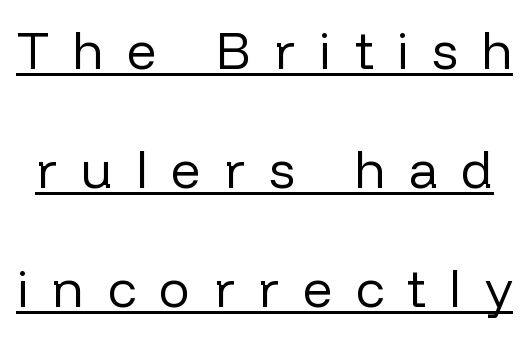
{"serif": "no", "italic": "no", "bold": "no", "weight": "regular", "width": "normal", "stroke_contrast": "low", "x_height": "medium", "monospaced": "no", "underline": "yes", "line_spacing": "loose", "line_spacing_ratio": 2.29, "letter_spacing": "wide", "letter_spacing_em": 0.45, "glyph_px": 52}
